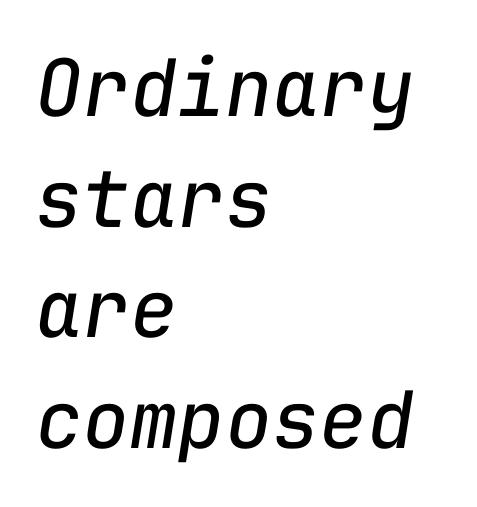
The image shows 79 px regular-weight type, italic (leaning right), monospaced; set left-aligned, normal line spacing (1.4x), normal letter spacing, not underlined; low stroke contrast and a medium x-height.
